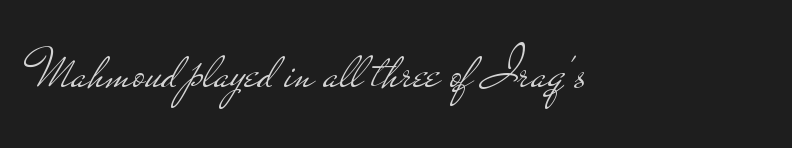
{"serif": "no", "bold": "no", "weight": "light", "width": "wide", "stroke_contrast": "low", "x_height": "small", "monospaced": "no", "underline": "no", "letter_spacing": "normal", "letter_spacing_em": 0.0, "glyph_px": 56}
